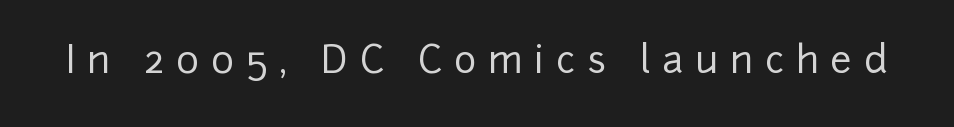
This is roman type, the default non-slanted kind. Think of a printed novel: that variable character pitch is what you see here. The passage shown is not underscored anywhere. Does the type have serifs? No, each stem ends abruptly. How are the letters spaced? Widely, with obvious added tracking.
